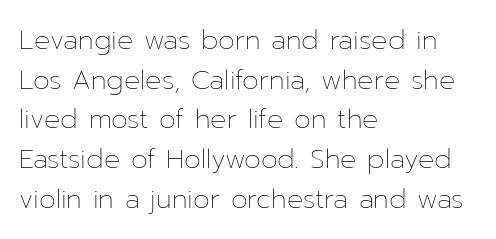
Q: Is the text bold? A: No.
Q: Is the text italic (slanted)? A: No, it is upright.
Q: Is the text underlined? A: No.
Q: How is the paragraph aligned? A: Left-aligned.
Q: Is the spacing between letters normal or unusually wide? A: Normal.
Q: Is the spacing between lines tight, normal or loose? A: Normal.
